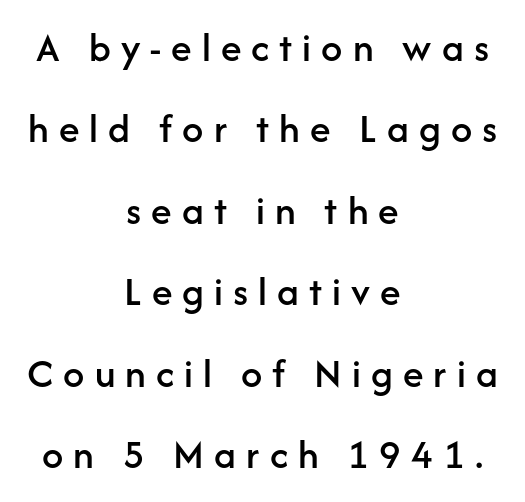
Check where the strokes stop: nothing finishes them off — pure sans. These lines have a slow, spaced-out rhythm from letter to letter. The letters advance in unequal steps, a hallmark of proportional type. Anything drawn beneath the words? Only blank space. The type sits square on the baseline with zero lean.
